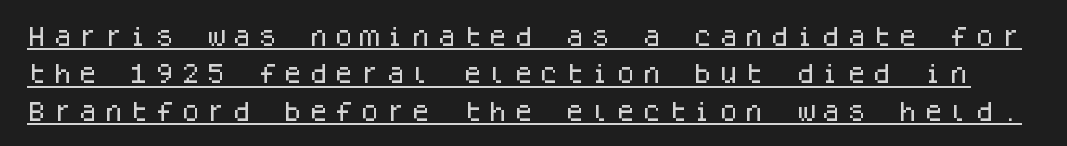
{"italic": "no", "underline": "yes", "line_spacing_ratio": 1.78, "letter_spacing": "wide", "letter_spacing_em": 0.22, "glyph_px": 21}
